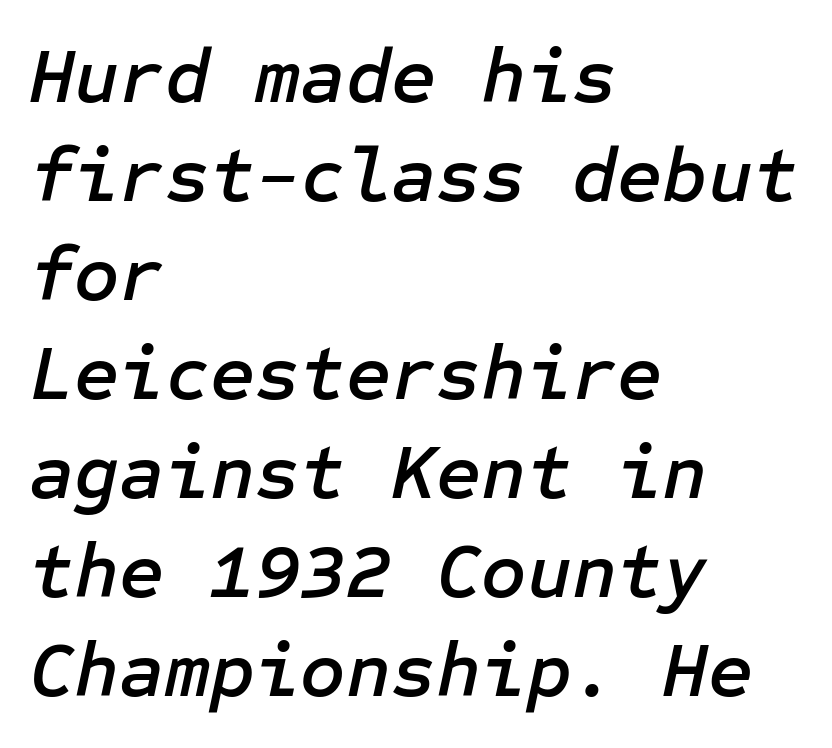
Q: Is the text italic (slanted)? A: Yes, it leans right by about 12 degrees.
Q: Is the text underlined? A: No.
Q: How is the paragraph aligned? A: Left-aligned.
Q: Is the spacing between letters normal or unusually wide? A: Normal.
Q: Is the spacing between lines tight, normal or loose? A: Normal.
Q: Width (condensed, normal, or wide)? A: Normal.
Q: Stroke contrast? A: Low.
Q: x-height? A: Medium.
